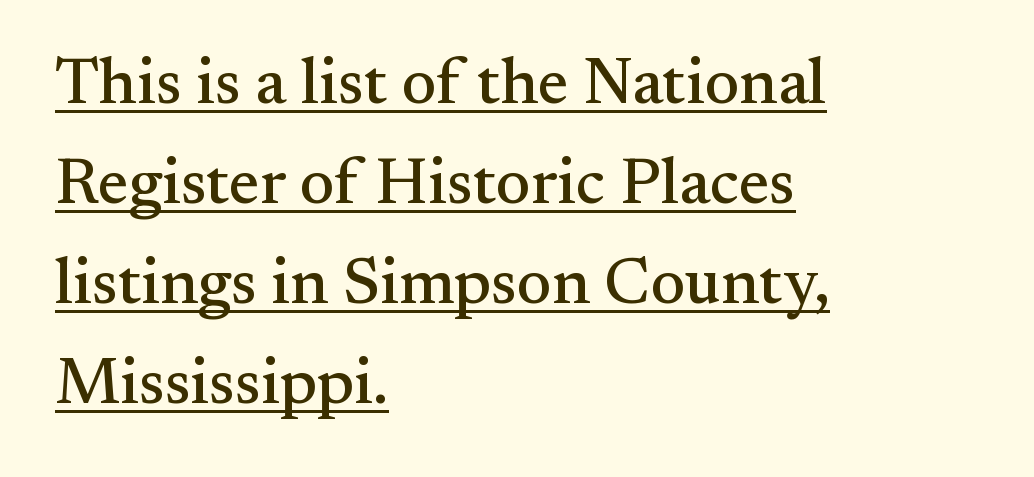
{"serif": "yes", "italic": "no", "width": "normal", "stroke_contrast": "medium", "x_height": "small", "monospaced": "no", "underline": "yes", "align": "left", "line_spacing": "normal", "line_spacing_ratio": 1.54, "letter_spacing": "normal", "letter_spacing_em": 0.0, "glyph_px": 65}
